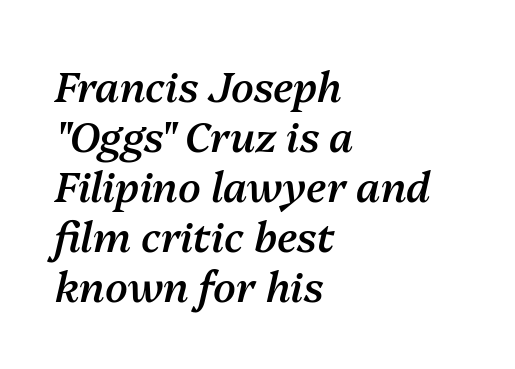
{"italic": "yes", "lean": "right", "slant_degrees": 13, "bold": "semi", "weight": "semibold", "width": "normal", "stroke_contrast": "medium", "x_height": "medium", "monospaced": "no", "underline": "no", "align": "left", "line_spacing_ratio": 1.22, "letter_spacing": "normal", "letter_spacing_em": 0.0, "glyph_px": 41}
